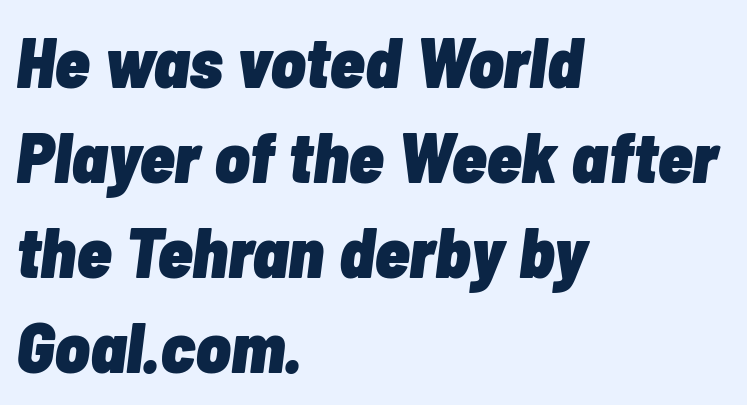
{"italic": "yes", "lean": "right", "slant_degrees": 7, "bold": "yes", "weight": "heavy", "width": "condensed", "stroke_contrast": "low", "x_height": "medium", "monospaced": "no", "underline": "no", "align": "left", "line_spacing": "normal", "line_spacing_ratio": 1.32, "letter_spacing": "normal", "letter_spacing_em": 0.0, "glyph_px": 72}
